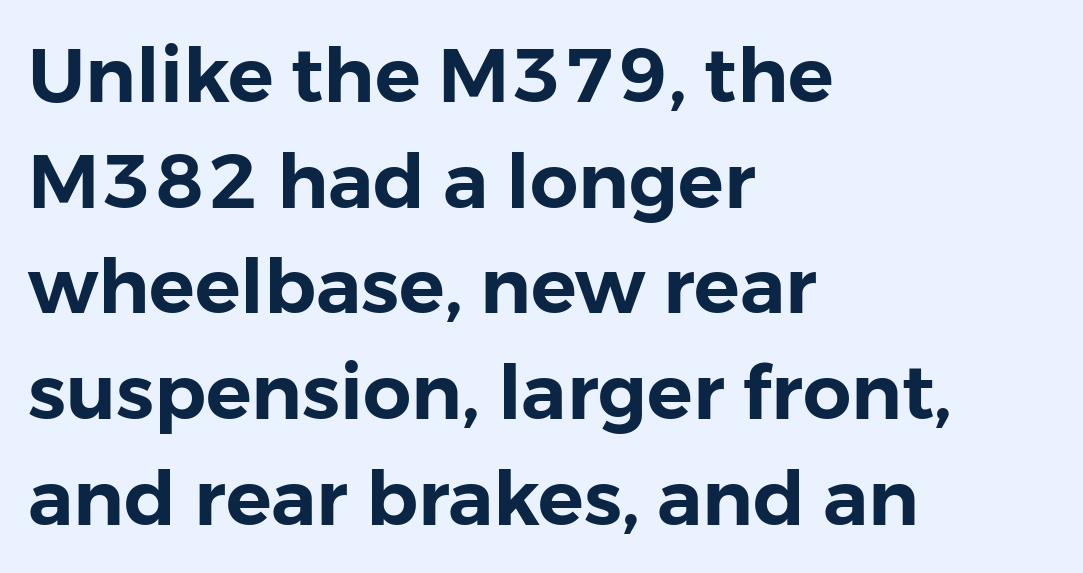
Descenders hang freely into open space. The rag falls on the right side of this text block. These lines sit exactly where default settings would place them. Glyph-to-glyph distance matches everyday printed text.
